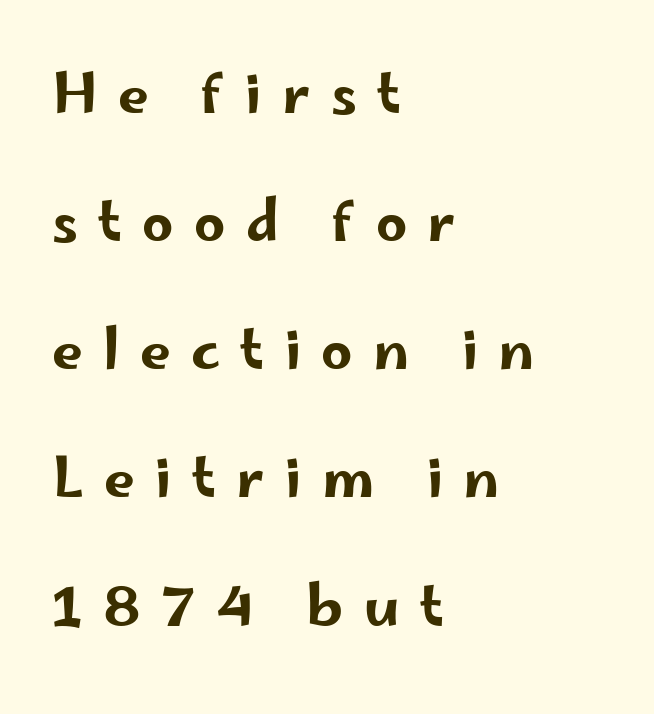
The designer dialed line spacing up above the default. Type without underlining. Is the block centered? No — it sits flush against the left margin. A typesetter would call this heavily tracked-out type. It's the straight-up-and-down kind of type.
